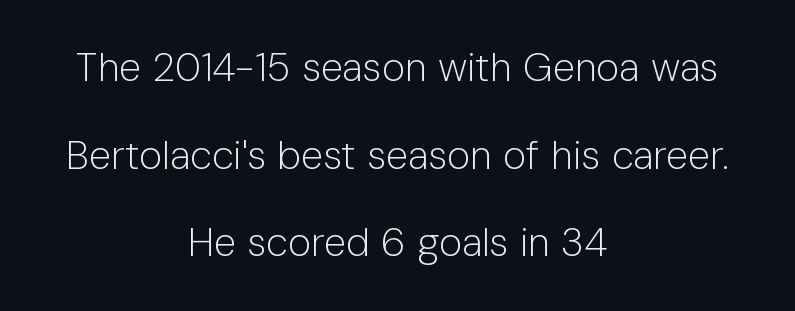
The image shows 40 px light sans-serif type, upright; set centered, loose line spacing (2.19x), normal letter spacing, not underlined; low stroke contrast and a medium x-height.
